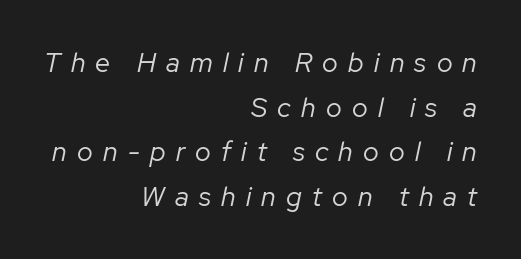
A bare baseline throughout the passage. You can tell it's italic because the verticals aren't actually vertical. In terms of leading, this rendering sits right in the middle. Line ends are locked; line starts wander. Each stroke keeps to a modest, everyday thickness or less. Each word looks stretched out because of the extra space between its letters.
